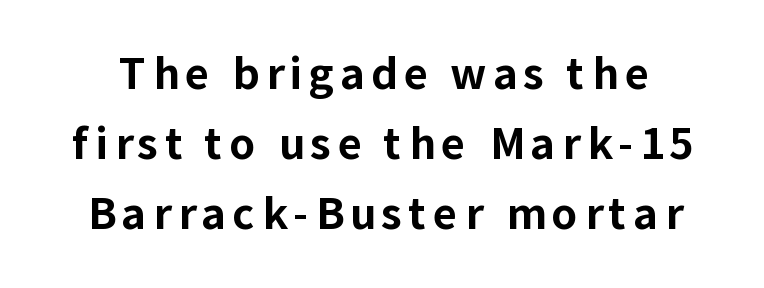
Underlining? Definitely not there. Varying glyph widths throughout — classic text-font behaviour. Does the leading feel generous? No, just average. Emphasis by weight is at full strength: bold.
